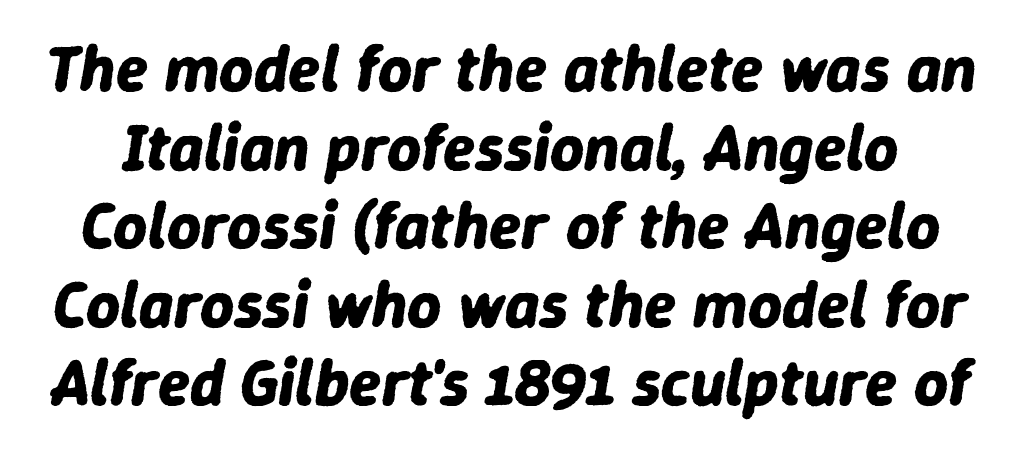
The image shows 66 px bold type, italic (leaning right); set line spacing 1.19x, normal letter spacing, not underlined; low stroke contrast and a medium x-height.
